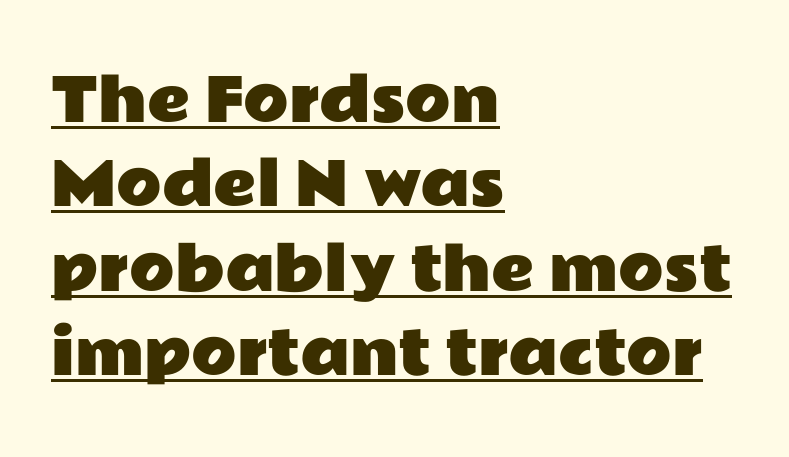
The compositor pushed each line to the left boundary. Check the space under the baseline: a stroke is drawn there. Spacing verdict: proportional, widths tailored to each character. This is the regular roman posture of the typeface.
